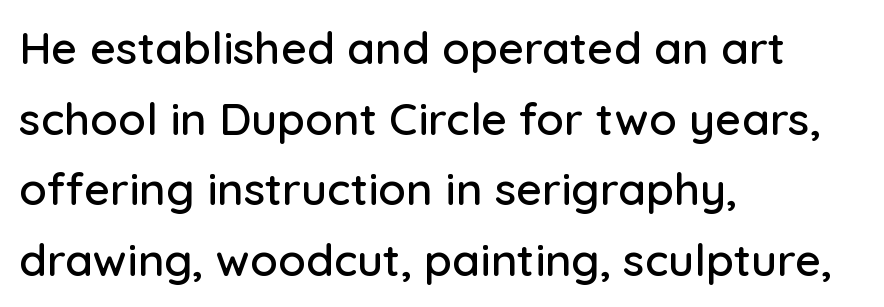
{"serif": "no", "italic": "no", "width": "normal", "stroke_contrast": "low", "x_height": "medium", "monospaced": "no", "underline": "no", "align": "left", "line_spacing": "normal", "line_spacing_ratio": 1.57, "letter_spacing": "normal", "letter_spacing_em": 0.0, "glyph_px": 45}
